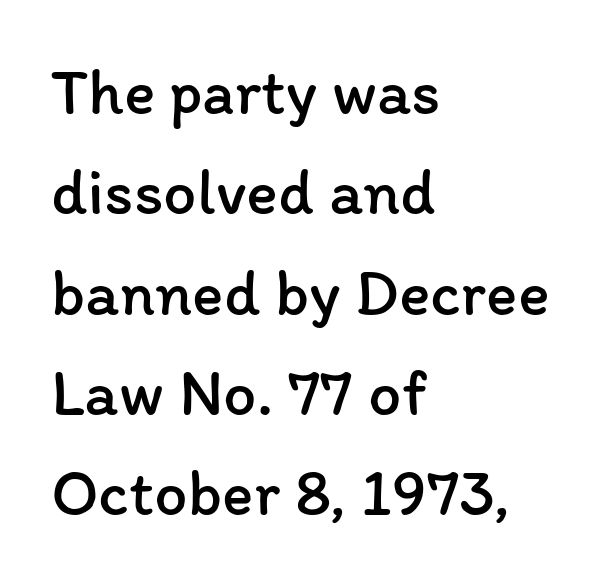
Quick note: interline space is typical. Note the varied advance widths — an 'i' is clearly narrower than an 'm'. You can tell it's not italic because the verticals are truly vertical. Every row of glyphs begins at an identical x-position on the left.
